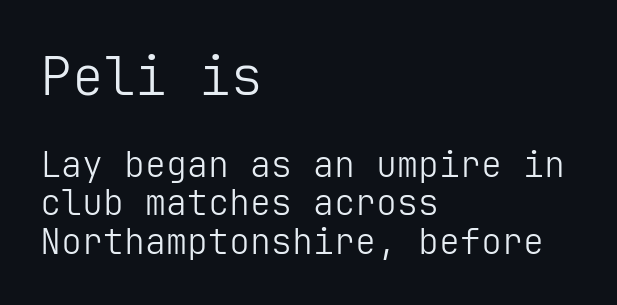
Q: Is the text bold? A: No.
Q: Is the text italic (slanted)? A: No, it is upright.
Q: Is the typeface a serif or a sans-serif typeface? A: Sans-serif.
Q: Is the text underlined? A: No.
Q: How is the paragraph aligned? A: Left-aligned.
Q: Is the spacing between letters normal or unusually wide? A: Normal.
Q: Is the spacing between lines tight, normal or loose? A: Tight.
Q: Which block of text is set in a larger size, the first (top) or the second (bottom)? A: The first (top) one.
Q: Width (condensed, normal, or wide)? A: Normal.
Q: Stroke contrast? A: Low.
Q: x-height? A: Medium.
